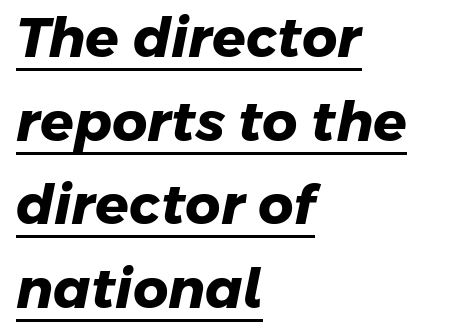
Q: Is the text bold? A: Yes.
Q: Is the typeface a serif or a sans-serif typeface? A: Sans-serif.
Q: Is the text underlined? A: Yes.
Q: How is the paragraph aligned? A: Left-aligned.
Q: Is the spacing between letters normal or unusually wide? A: Normal.
Q: Is the spacing between lines tight, normal or loose? A: Normal.
Q: Width (condensed, normal, or wide)? A: Normal.
Q: Stroke contrast? A: Low.
Q: x-height? A: Medium.
Q: Monospaced? A: No.
